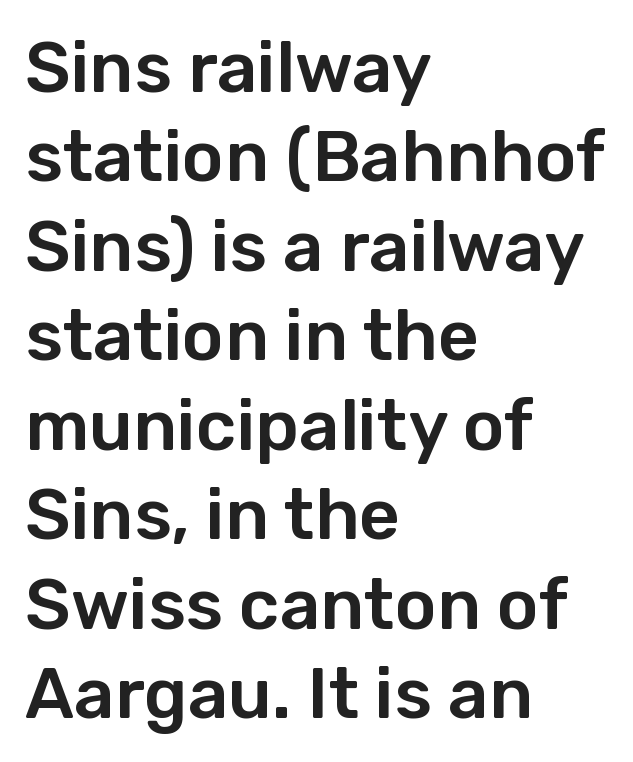
The image shows 71 px sans-serif type, upright; set left-aligned, normal line spacing (1.26x), normal letter spacing, not underlined; low stroke contrast and a medium x-height.
